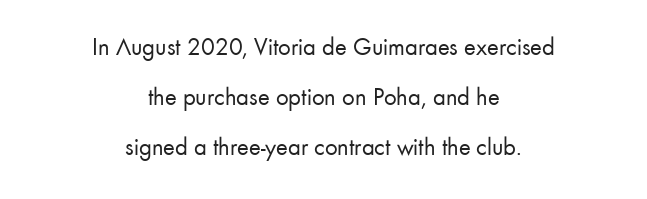
Glance below the letters and you will spot only blank space. The lines in this sample share a center point and differ in where they start and stop. This block would shrink considerably if given ordinary leading; it's expanded now. It's the straight-up-and-down kind of type. On a weight scale, this lands at 450 or below. Characters follow at the spacing the type designer built in.
